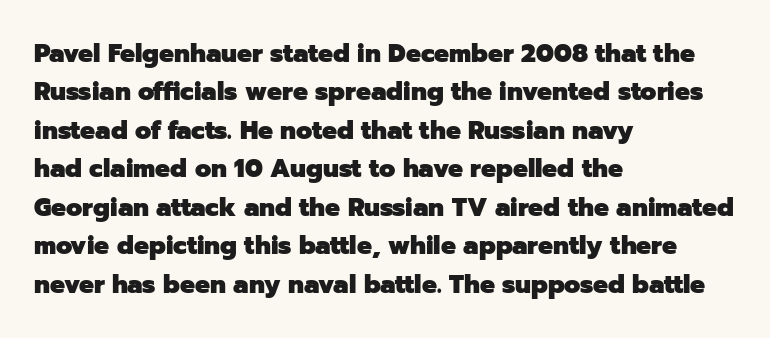
{"italic": "no", "bold": "yes", "underline": "no", "align": "left", "line_spacing": "normal", "line_spacing_ratio": 1.54, "letter_spacing": "normal", "letter_spacing_em": 0.0, "glyph_px": 25}
